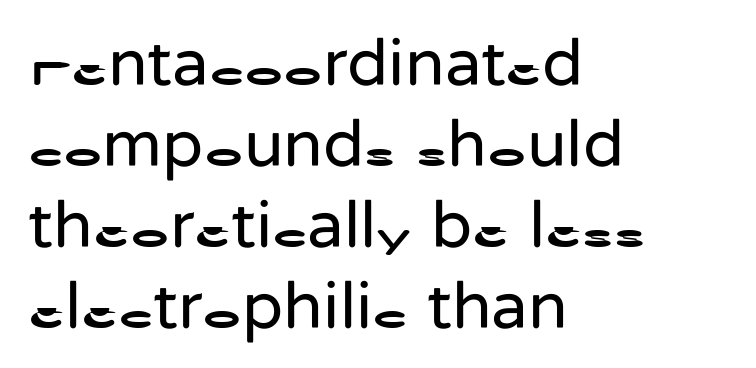
The area under the type is left untouched. The gaps between neighbouring characters are ordinary and unremarkable. Each letter's strokes conclude bluntly, with no projecting serifs. The letters stand upright; this is a roman face.
